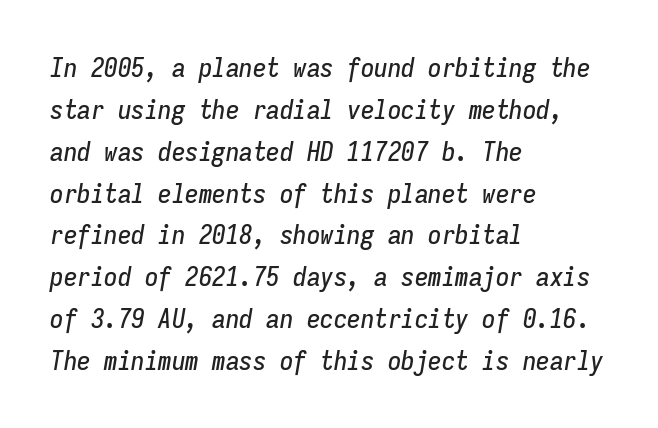
The image shows 27 px text type, italic (leaning right); set left-aligned, normal line spacing (1.55x), normal letter spacing, not underlined.
